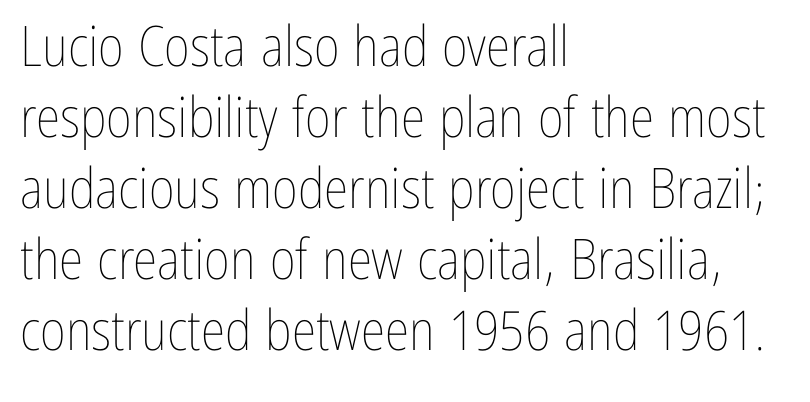
The image shows 56 px thin, condensed type, upright; set left-aligned, normal line spacing (1.27x), normal letter spacing, not underlined; low stroke contrast and a medium x-height.
